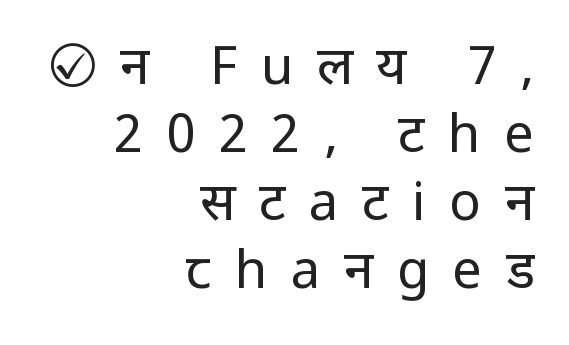
Q: Is the text bold? A: No.
Q: Is the text italic (slanted)? A: No, it is upright.
Q: Is the typeface a serif or a sans-serif typeface? A: Sans-serif.
Q: Is the text underlined? A: No.
Q: How is the paragraph aligned? A: Right-aligned.
Q: Is the spacing between letters normal or unusually wide? A: Unusually wide.
Q: Is the spacing between lines tight, normal or loose? A: Normal.
Q: Width (condensed, normal, or wide)? A: Condensed.
Q: Stroke contrast? A: Low.
Q: x-height? A: Large.
Q: Monospaced? A: No.
